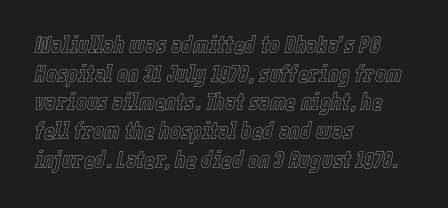
Horizontal alignment here is leftward, the default for most running prose. The strip under each line holds only bare page. A typesetter would mark this as italic. Regarding leading, the lines here are spaced in the standard way.
